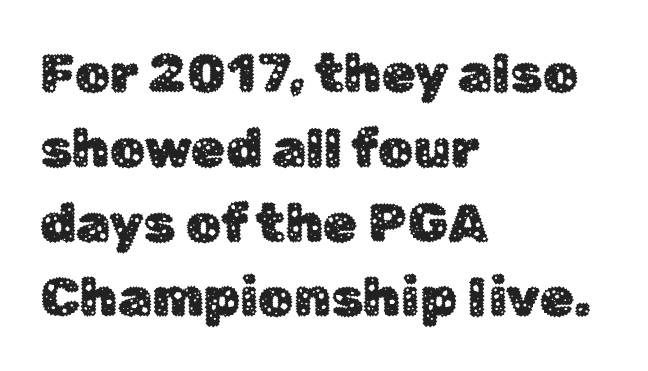
The image shows 55 px sans-serif type, upright; set left-aligned, normal line spacing (1.36x), normal letter spacing, not underlined; low stroke contrast and a medium x-height.
